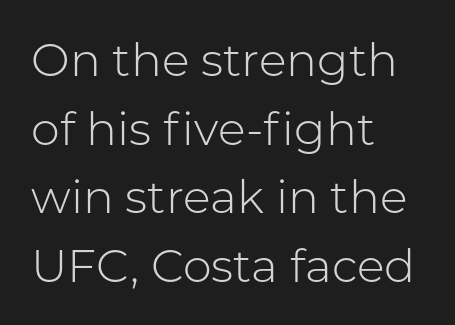
Q: Is the text bold? A: No.
Q: Is the text italic (slanted)? A: No, it is upright.
Q: Is the typeface a serif or a sans-serif typeface? A: Sans-serif.
Q: Is the text underlined? A: No.
Q: How is the paragraph aligned? A: Left-aligned.
Q: Is the spacing between letters normal or unusually wide? A: Normal.
Q: Is the spacing between lines tight, normal or loose? A: Normal.
Q: Width (condensed, normal, or wide)? A: Normal.
Q: Stroke contrast? A: Low.
Q: x-height? A: Medium.
Q: Monospaced? A: No.
